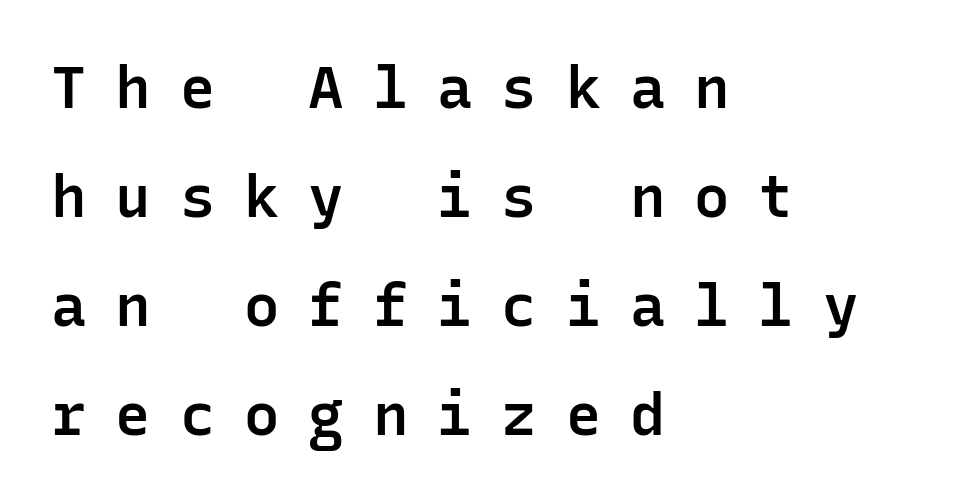
The type is letterspaced generously, with wide tracking. No feet cap the strokes, marking this as sans-serif type. Note the uniform advance width — an 'i' takes as much space as an 'm'. Each line starts at the same left margin while the right side varies.
